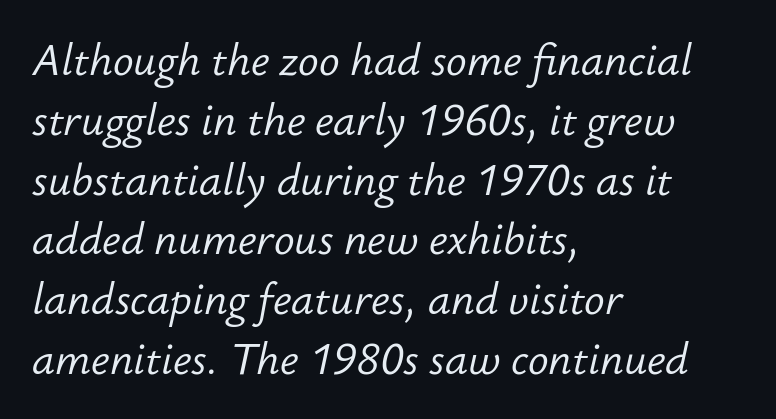
Q: Is the text bold? A: No.
Q: Is the text italic (slanted)? A: Yes, it leans right by about 12 degrees.
Q: Is the text underlined? A: No.
Q: How is the paragraph aligned? A: Left-aligned.
Q: Is the spacing between letters normal or unusually wide? A: Normal.
Q: Is the spacing between lines tight, normal or loose? A: Normal.
Q: Width (condensed, normal, or wide)? A: Normal.
Q: Stroke contrast? A: Low.
Q: x-height? A: Small.
Q: Monospaced? A: No.
